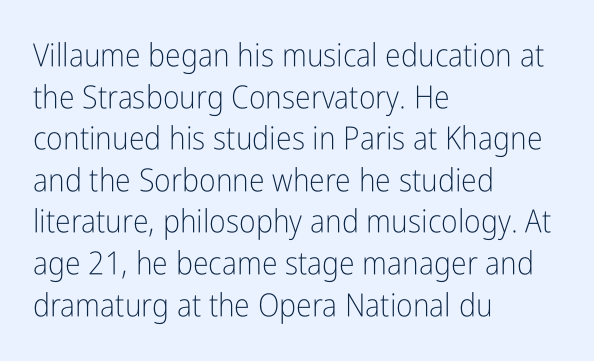
Vertical stems look standard width or narrower in stroke. Check where the strokes stop: nothing finishes them off — pure sans. Underline: absent. Whoever set this chose a conventional vertical rhythm. The passage shown is typed in a proportional face where columns would drift. Standard letterfit; no display-style spreading of the glyphs.
